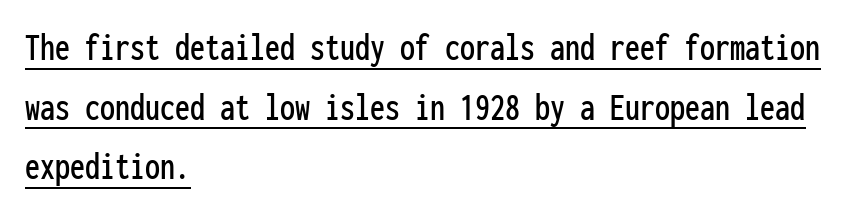
The image shows 40 px condensed sans-serif type, upright, monospaced; set left-aligned, normal line spacing (1.49x), normal letter spacing, underlined; low stroke contrast and a medium x-height.
